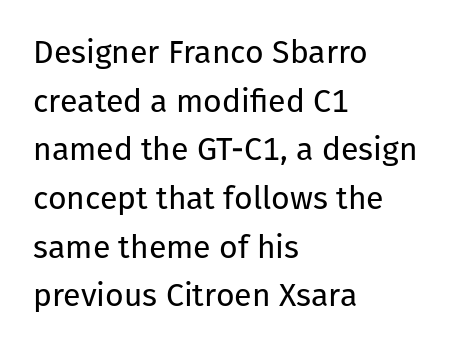
{"serif": "no", "italic": "no", "bold": "no", "weight": "regular", "width": "normal", "stroke_contrast": "low", "x_height": "medium", "monospaced": "no", "underline": "no", "align": "left", "line_spacing": "normal", "line_spacing_ratio": 1.52, "letter_spacing": "normal", "letter_spacing_em": 0.0, "glyph_px": 32}
